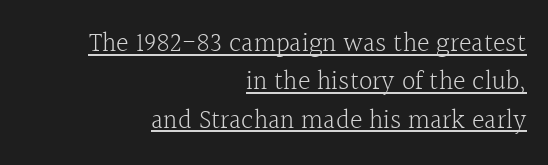
Q: Is the text bold? A: No.
Q: Is the text italic (slanted)? A: No, it is upright.
Q: Is the text underlined? A: Yes.
Q: How is the paragraph aligned? A: Right-aligned.
Q: Is the spacing between letters normal or unusually wide? A: Normal.
Q: Is the spacing between lines tight, normal or loose? A: Normal.
